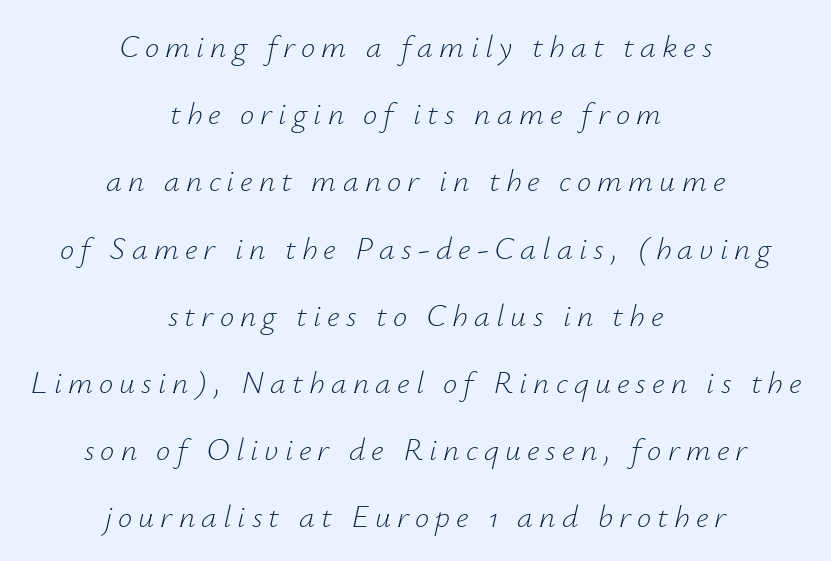
{"italic": "yes", "lean": "right", "slant_degrees": 12, "bold": "no", "weight": "light", "width": "normal", "stroke_contrast": "low", "x_height": "small", "monospaced": "no", "underline": "no", "align": "center", "line_spacing": "loose", "line_spacing_ratio": 2.1, "glyph_px": 32}
